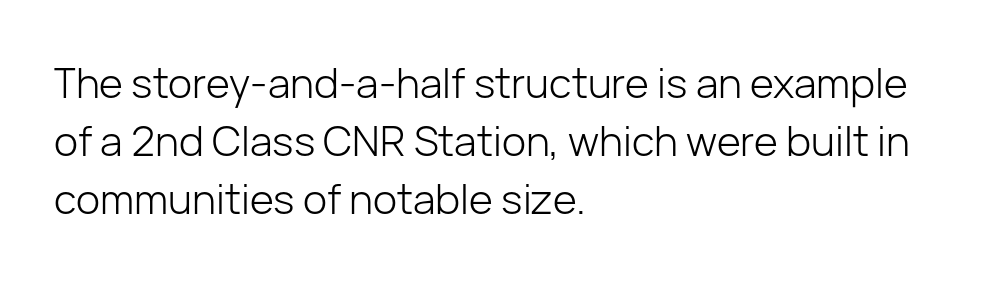
The image shows 41 px light sans-serif type, upright; set left-aligned, normal line spacing (1.41x), normal letter spacing, not underlined; low stroke contrast and a medium x-height.
